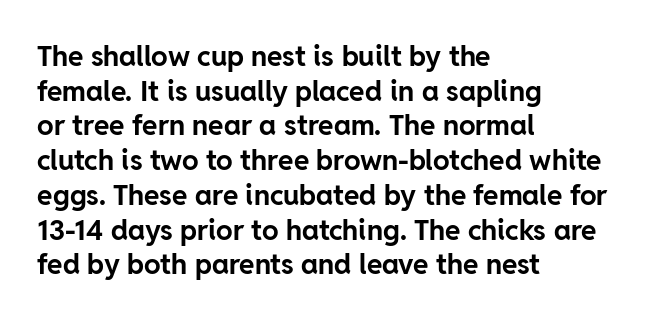
{"serif": "no", "italic": "no", "bold": "yes", "weight": "bold", "width": "normal", "stroke_contrast": "low", "x_height": "medium", "monospaced": "no", "underline": "no", "align": "left", "line_spacing_ratio": 1.24, "letter_spacing": "normal", "letter_spacing_em": 0.0, "glyph_px": 28}
